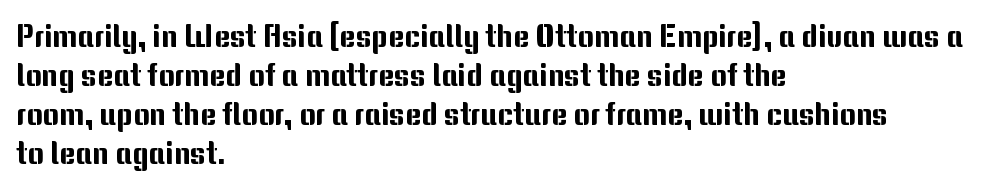
The image shows 31 px sans-serif type, upright; set left-aligned, normal line spacing (1.26x), normal letter spacing, not underlined; medium stroke contrast and a medium x-height.
